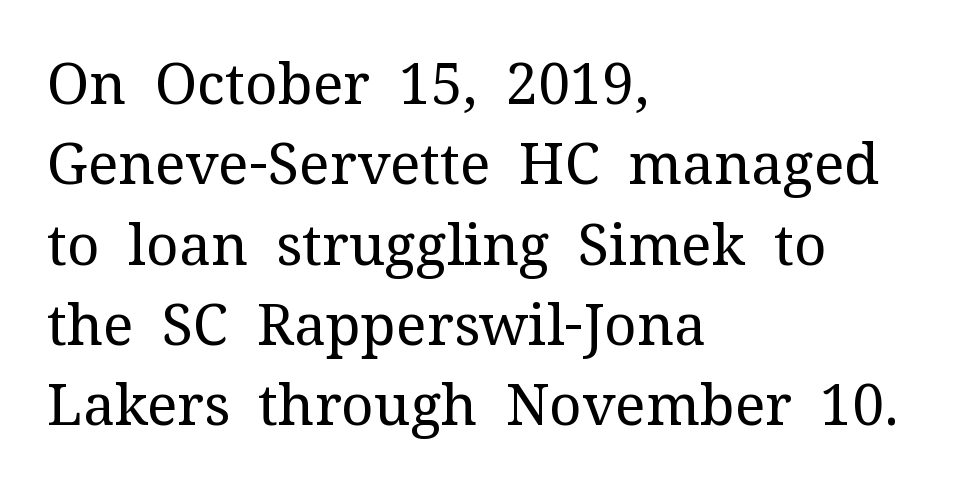
Spacing verdict: proportional, widths tailored to each character. Every character sits straight up, as roman type does. Each line starts at the same left margin while the right side varies. Little horizontal feet cap the strokes, marking this as serif type. The face used here is rendered with its standard letterfit. Stems and bowls with no extra thickness — not bold.
